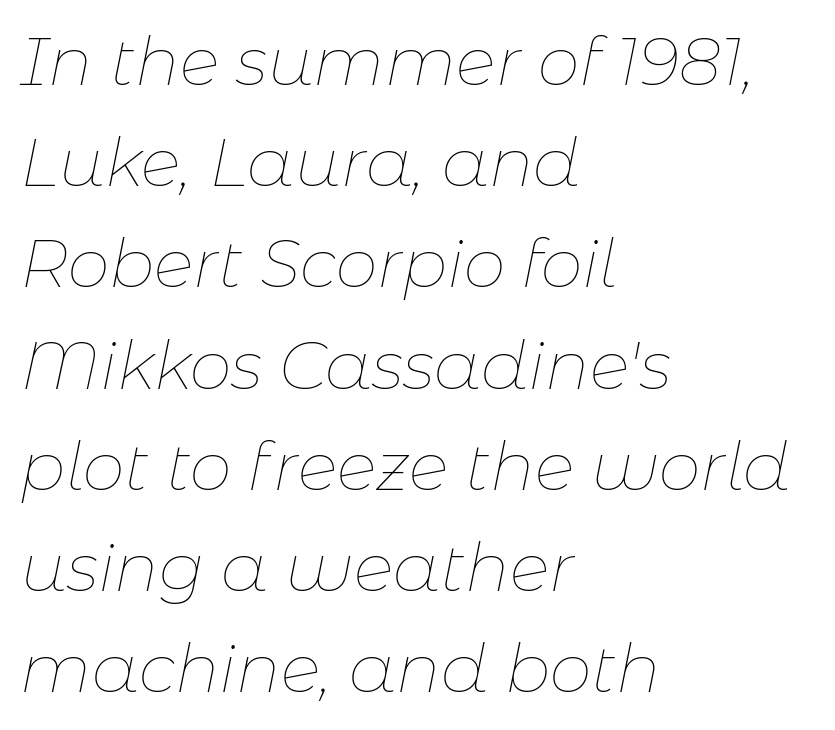
{"italic": "yes", "lean": "right", "slant_degrees": 11, "bold": "no", "weight": "thin", "width": "normal", "stroke_contrast": "low", "x_height": "medium", "monospaced": "no", "underline": "no", "align": "left", "line_spacing": "normal", "line_spacing_ratio": 1.51, "letter_spacing": "normal", "letter_spacing_em": 0.0, "glyph_px": 67}
